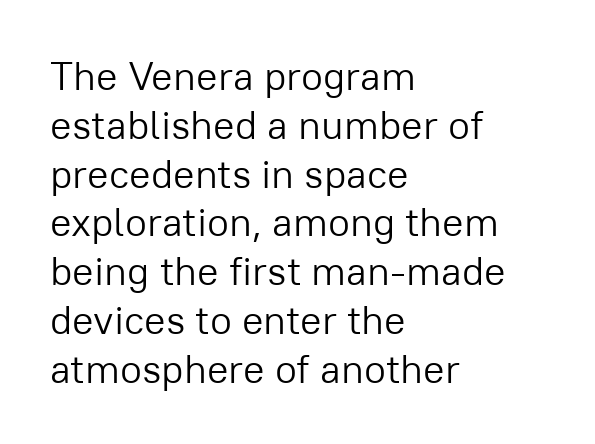
Typographically, this falls in the sans-serif category. Looks like regular typesetting: each glyph gets only the width it needs. Caption: standard tracking, unaltered. The passage is arranged the way most books set body copy — flush left.
